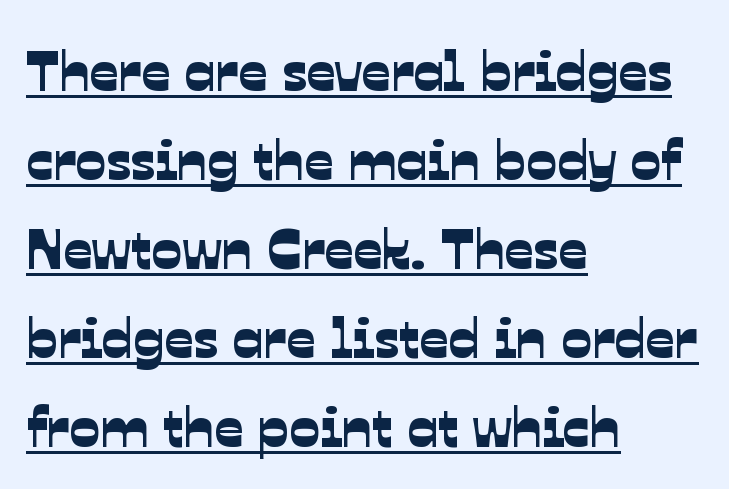
Q: Is the typeface a serif or a sans-serif typeface? A: Sans-serif.
Q: Is the text underlined? A: Yes.
Q: How is the paragraph aligned? A: Left-aligned.
Q: Is the spacing between letters normal or unusually wide? A: Normal.
Q: Is the spacing between lines tight, normal or loose? A: Normal.
Q: Width (condensed, normal, or wide)? A: Normal.
Q: Stroke contrast? A: Low.
Q: x-height? A: Medium.
Q: Monospaced? A: No.
